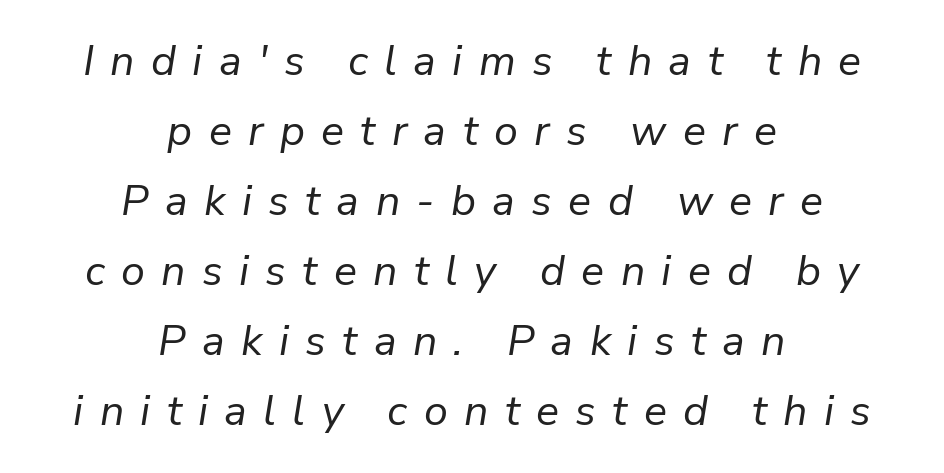
Q: Is the text bold? A: No.
Q: Is the text italic (slanted)? A: Yes, it leans right by about 9 degrees.
Q: Is the text underlined? A: No.
Q: How is the paragraph aligned? A: Centered.
Q: Is the spacing between letters normal or unusually wide? A: Unusually wide.
Q: Is the spacing between lines tight, normal or loose? A: Normal.
Q: Width (condensed, normal, or wide)? A: Normal.
Q: Stroke contrast? A: Low.
Q: x-height? A: Medium.
Q: Monospaced? A: No.
